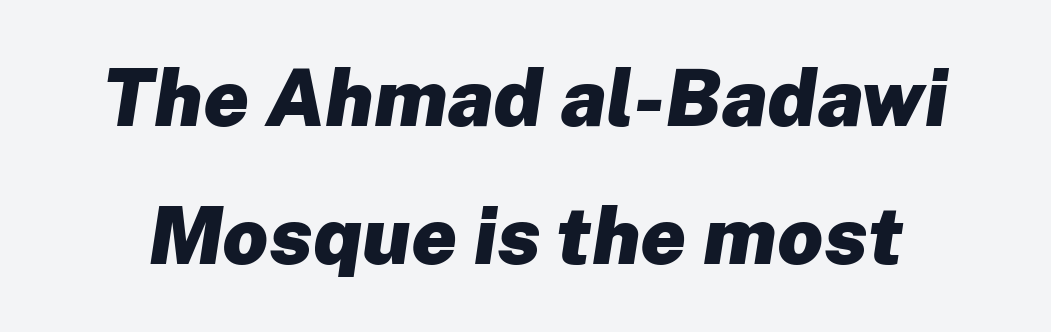
{"italic": "yes", "lean": "right", "slant_degrees": 8, "bold": "yes", "weight": "heavy", "width": "normal", "stroke_contrast": "low", "x_height": "medium", "monospaced": "no", "underline": "no", "line_spacing_ratio": 1.72, "letter_spacing": "normal", "letter_spacing_em": 0.0, "glyph_px": 80}
